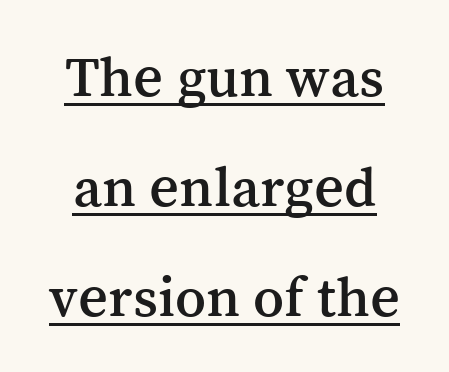
Varying glyph widths throughout — classic text-font behaviour. This block would shrink considerably if given ordinary leading; it's expanded now. The typesetter has applied underlining to the passage shown. The designer went with a serif here, giving each stem small feet. The letters stand upright; this is a roman face. Characters follow at the spacing the type designer built in.
